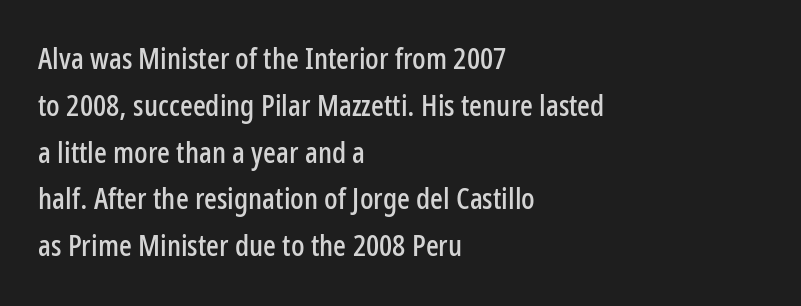
The image shows 30 px condensed sans-serif type, upright; set left-aligned, normal line spacing (1.56x), normal letter spacing, not underlined; low stroke contrast and a medium x-height.
